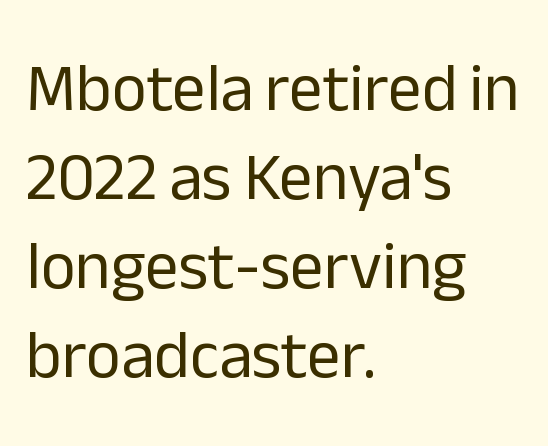
{"serif": "no", "italic": "no", "bold": "no", "weight": "regular", "width": "normal", "stroke_contrast": "low", "x_height": "medium", "monospaced": "no", "underline": "no", "align": "left", "line_spacing": "normal", "line_spacing_ratio": 1.33, "letter_spacing": "normal", "letter_spacing_em": 0.0, "glyph_px": 67}
